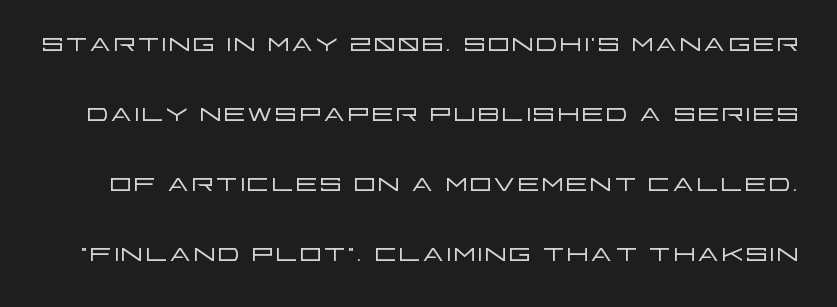
The image shows 36 px light, wide sans-serif type, upright; set loose line spacing (1.94x), normal letter spacing, not underlined; low stroke contrast and a large x-height.
